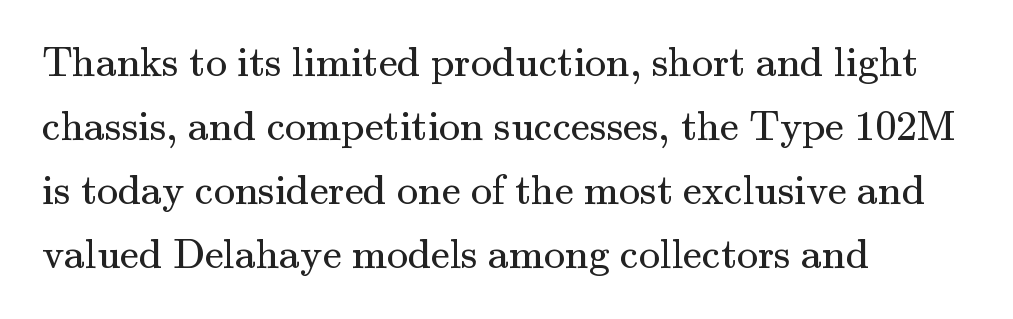
One-word summary of the alignment: left. Unlike a clean sans, this face finishes its strokes with serifs. The passage shown is not bold in any degree. How are the letters spaced? Ordinarily, with no added tracking. You could not count columns in this text — the font is proportionally spaced. Letters rest on an invisible, unmarked baseline.
